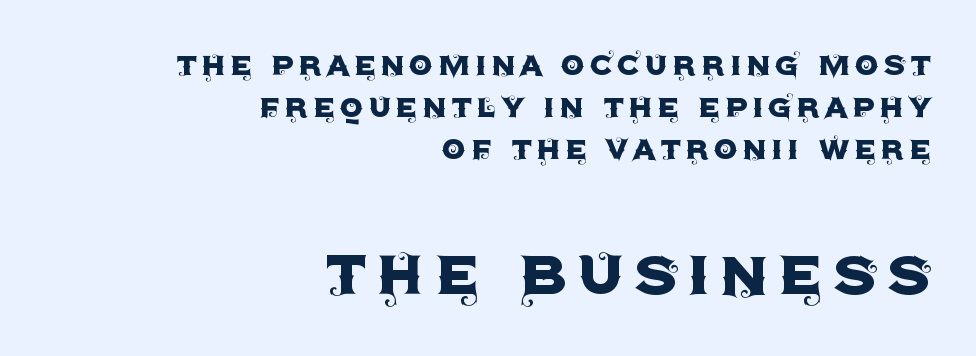
{"serif": "no", "italic": "no", "width": "normal", "x_height": "large", "monospaced": "no", "underline": "no", "align": "right", "line_spacing": "tight", "line_spacing_ratio": 1.11, "larger_block": "second", "size_ratio": 2.03, "glyph_px": 77}
